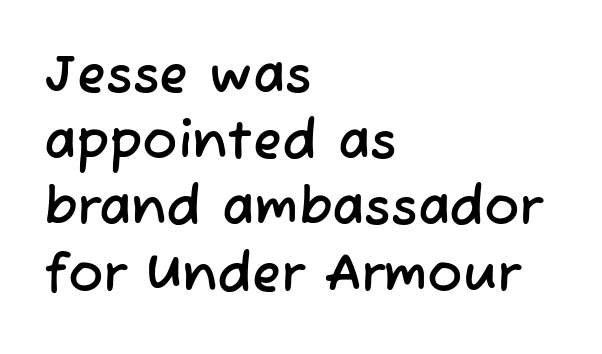
Nothing sits at the stroke ends, so this counts as sans-serif. The rendering uses a moderate line-height, typical for paragraphs. The type is set solid horizontally, with unmodified tracking. Anything drawn beneath the words? Only blank space.
